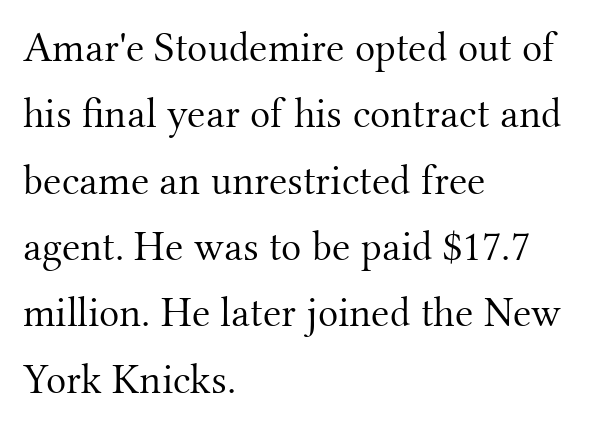
The image shows 42 px light serif type, upright; set left-aligned, normal line spacing (1.58x), normal letter spacing, not underlined; medium stroke contrast and a small x-height.
